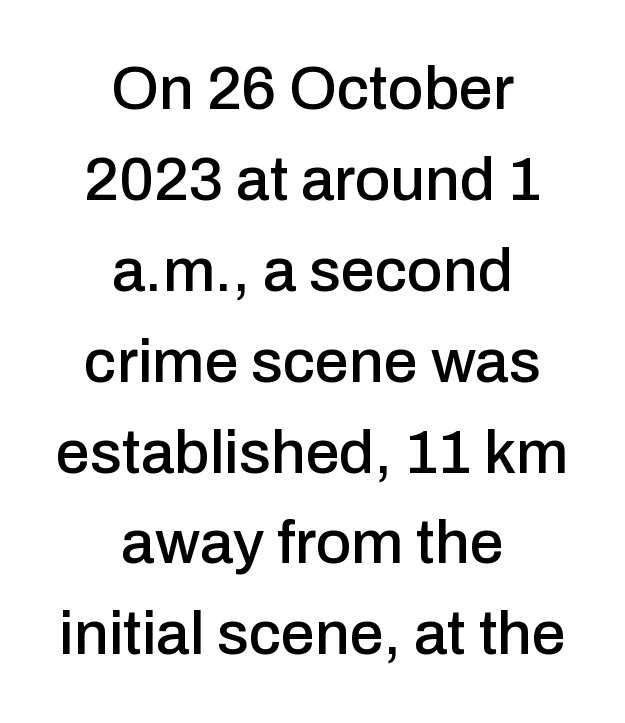
Grotesque or geometric, the face here clearly has no serifs. Both edges are ragged and mirror each other, which tells us the setting is centered. Letters rest on an invisible, unmarked baseline. Default kerning and tracking; the words read as compact shapes.
